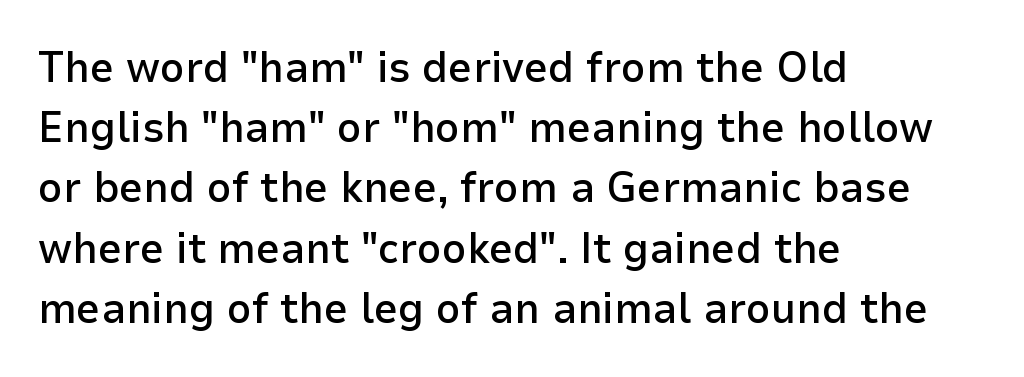
Note the varied advance widths — an 'i' is clearly narrower than an 'm'. This is the regular roman posture of the typeface. What stands out about the letter spacing? Nothing — it is the standard amount. A clean baseline with only descenders dipping below it.
